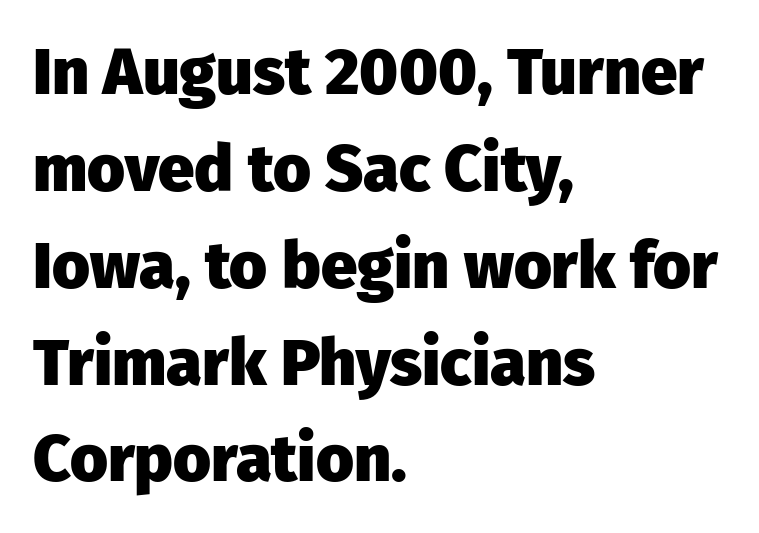
The image shows 65 px heavy sans-serif type, upright; set left-aligned, normal line spacing (1.49x), normal letter spacing, not underlined; low stroke contrast and a medium x-height.
